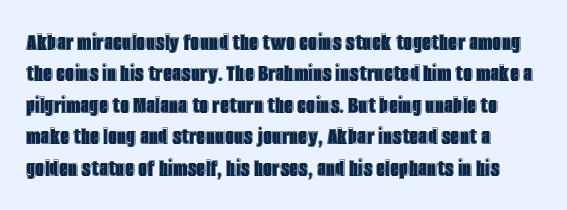
{"italic": "no", "underline": "no", "line_spacing_ratio": 1.21, "letter_spacing": "normal", "letter_spacing_em": 0.0, "glyph_px": 26}
